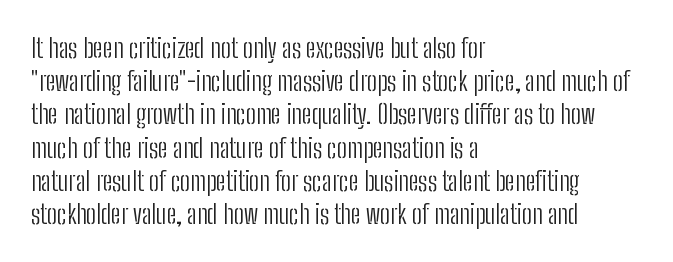
{"italic": "no", "bold": "no", "underline": "no", "align": "left", "line_spacing_ratio": 1.23, "letter_spacing": "normal", "letter_spacing_em": 0.0, "glyph_px": 27}
